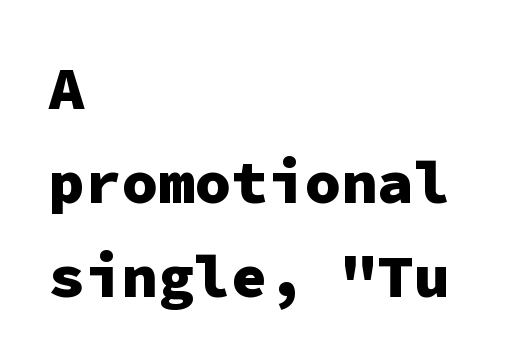
{"serif": "no", "italic": "no", "bold": "yes", "weight": "heavy", "width": "normal", "stroke_contrast": "low", "x_height": "medium", "monospaced": "yes", "underline": "no", "align": "left", "line_spacing": "normal", "line_spacing_ratio": 1.54, "letter_spacing": "normal", "letter_spacing_em": 0.0, "glyph_px": 61}
